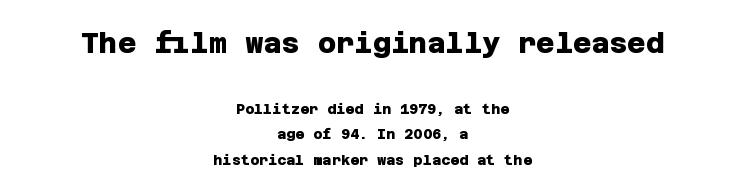
{"serif": "no", "bold": "yes", "weight": "heavy", "width": "normal", "stroke_contrast": "low", "x_height": "large", "underline": "no", "align": "center", "line_spacing_ratio": 1.83, "letter_spacing": "normal", "letter_spacing_em": 0.0, "larger_block": "first", "size_ratio": 2.0, "glyph_px": 28}
